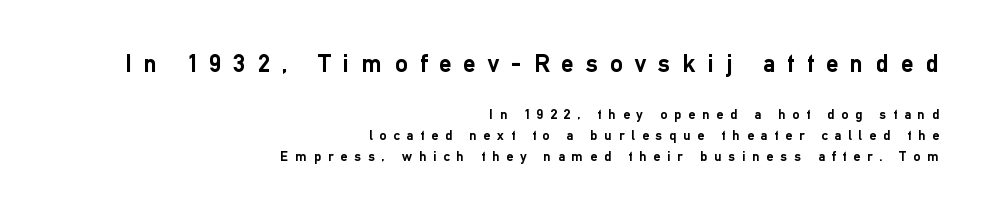
One glance says typical: line gaps are just what's usual. Unlike italic type, these characters show no tilt at all. A typesetter would call this heavily tracked-out type. This rendering uses right alignment, leaving the left contour irregular. The zone under the glyphs is completely vacant. The passage shown begins with its larger block and ends with its smaller one.
